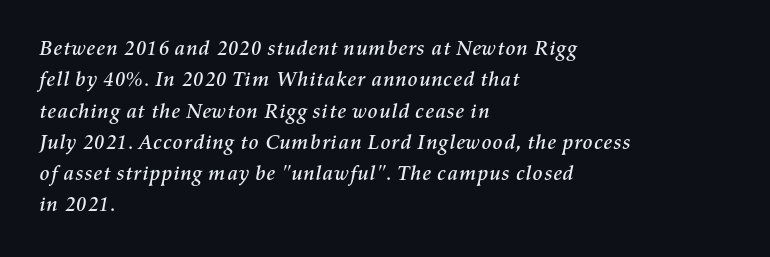
All the whitespace from short lines collects on the right. Words appear dense and cohesive because spacing is normal. The baseline area is clear. Does the lettering tilt? It does — this is italic.
